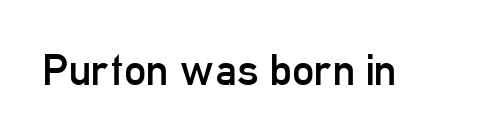
Q: Is the text bold? A: No.
Q: Is the text italic (slanted)? A: No, it is upright.
Q: Is the typeface a serif or a sans-serif typeface? A: Sans-serif.
Q: Is the text underlined? A: No.
Q: Is the spacing between letters normal or unusually wide? A: Normal.
Q: Width (condensed, normal, or wide)? A: Condensed.
Q: Stroke contrast? A: Low.
Q: x-height? A: Medium.
Q: Monospaced? A: No.
